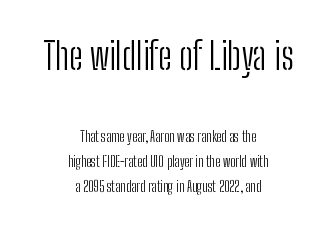
Q: Is the text bold? A: No.
Q: Is the text italic (slanted)? A: No, it is upright.
Q: Is the typeface a serif or a sans-serif typeface? A: Sans-serif.
Q: Is the text underlined? A: No.
Q: How is the paragraph aligned? A: Centered.
Q: Is the spacing between letters normal or unusually wide? A: Normal.
Q: Which block of text is set in a larger size, the first (top) or the second (bottom)? A: The first (top) one.
Q: Width (condensed, normal, or wide)? A: Condensed.
Q: Stroke contrast? A: Low.
Q: x-height? A: Medium.
Q: Monospaced? A: No.
